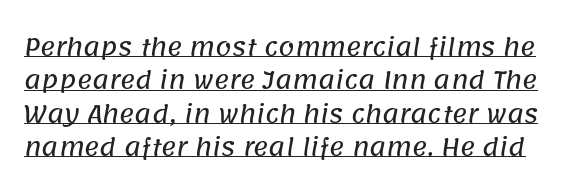
The image shows 23 px text type; set normal line spacing (1.45x), normal letter spacing, underlined.
